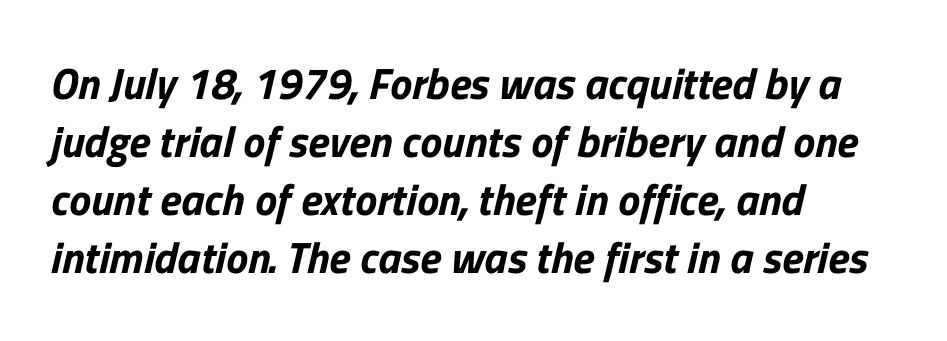
{"serif": "no", "width": "normal", "stroke_contrast": "low", "x_height": "medium", "monospaced": "no", "underline": "no", "align": "left", "line_spacing": "normal", "line_spacing_ratio": 1.32, "letter_spacing": "normal", "letter_spacing_em": 0.0, "glyph_px": 44}
